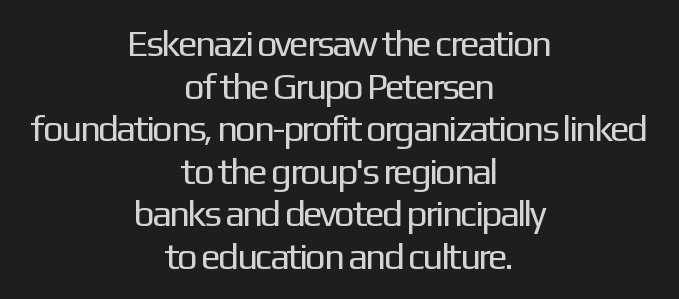
The image shows 37 px regular-weight sans-serif type, upright; set centered, tight line spacing (1.15x), normal letter spacing, not underlined; low stroke contrast and a medium x-height.
